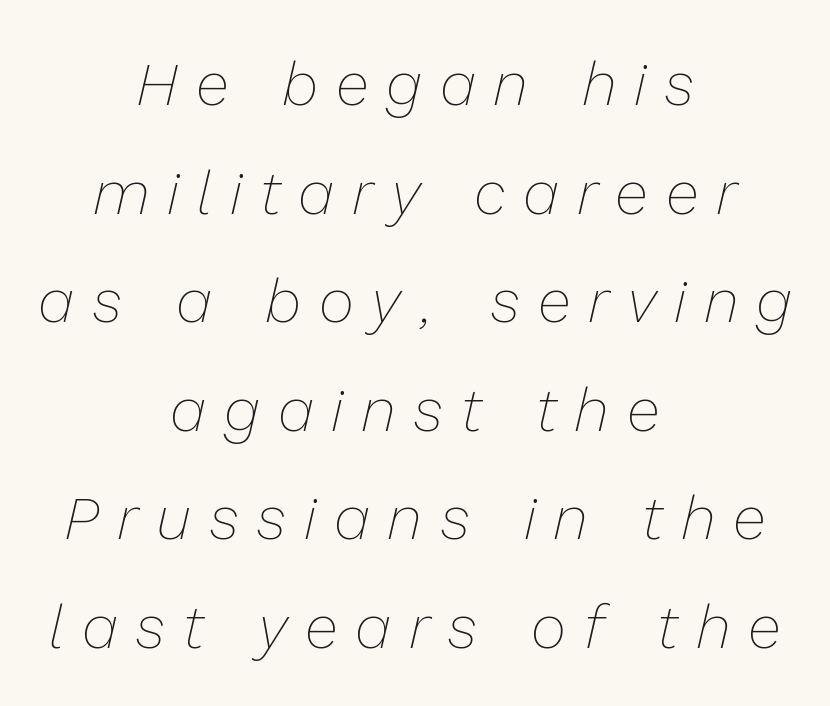
The image shows 61 px thin type, italic (leaning right); set centered, line spacing 1.78x, unusually wide letter spacing (+0.29 em), not underlined; low stroke contrast and a medium x-height.
